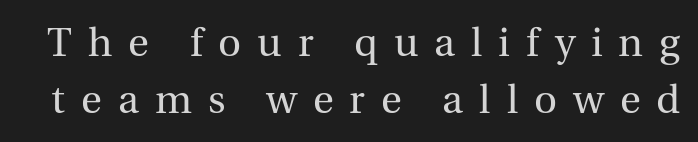
The image shows 40 px regular-weight serif type, upright; set normal line spacing (1.43x), unusually wide letter spacing (+0.4 em), not underlined; a medium x-height.
